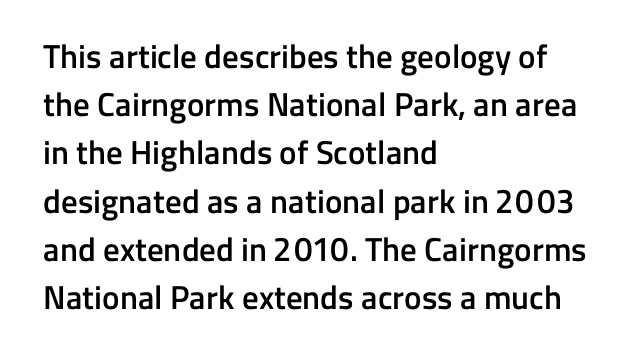
{"serif": "no", "italic": "no", "bold": "semi", "weight": "semibold", "width": "normal", "stroke_contrast": "low", "x_height": "medium", "monospaced": "no", "underline": "no", "align": "left", "line_spacing": "normal", "line_spacing_ratio": 1.46, "letter_spacing": "normal", "letter_spacing_em": 0.0, "glyph_px": 33}
